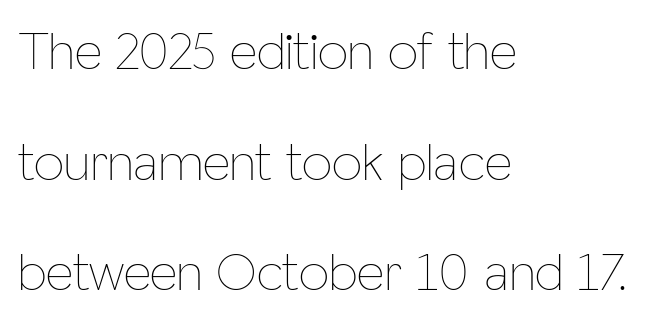
The image shows 54 px thin, condensed type, upright; set left-aligned, loose line spacing (2.05x), normal letter spacing, not underlined; low stroke contrast and a medium x-height.
